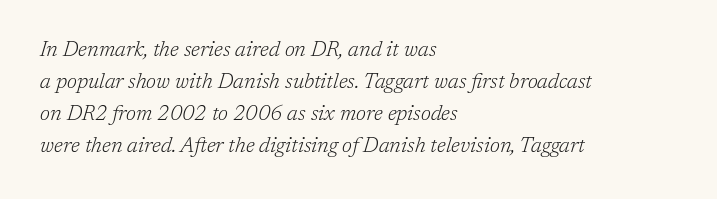
These glyphs show unthickened strokes, regular width or finer. The face used here is rendered with its standard letterfit. The lines are quadded left. Baseline-to-baseline distance is the conventional proportion of letter height. Check the space under the baseline: it is left empty.
